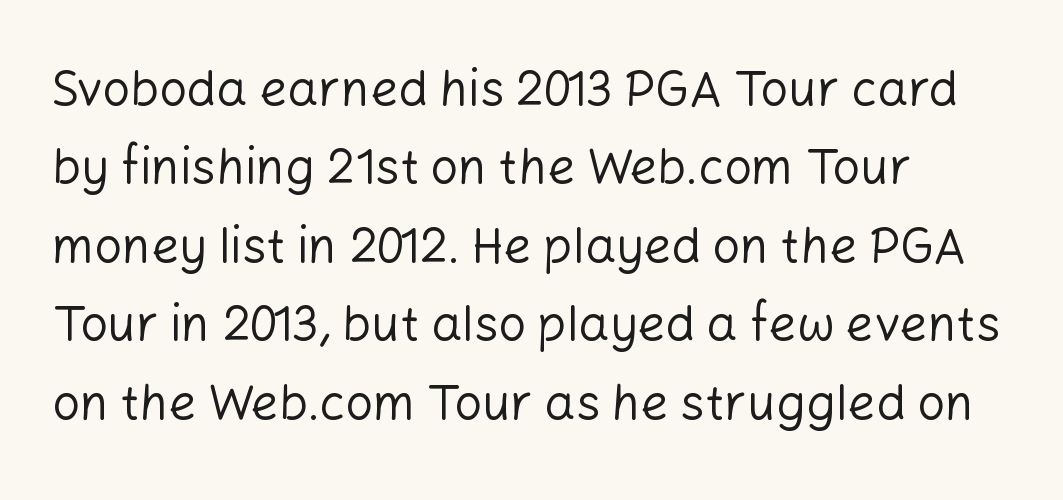
{"serif": "no", "italic": "no", "bold": "no", "weight": "regular", "width": "normal", "stroke_contrast": "low", "x_height": "medium", "monospaced": "no", "underline": "no", "align": "left", "line_spacing": "normal", "line_spacing_ratio": 1.6, "letter_spacing": "normal", "letter_spacing_em": 0.0, "glyph_px": 49}
